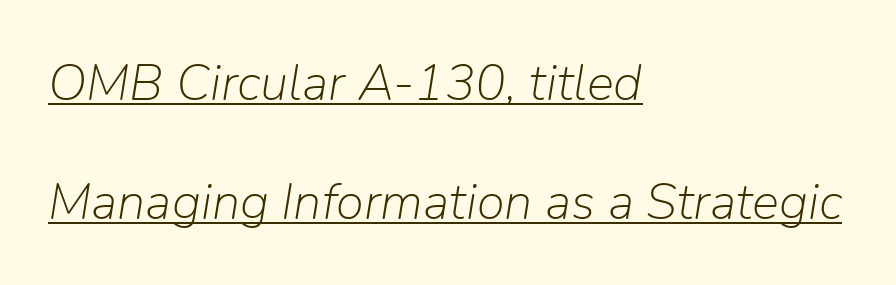
Q: Is the text bold? A: No.
Q: Is the text italic (slanted)? A: Yes, it leans right by about 9 degrees.
Q: Is the text underlined? A: Yes.
Q: How is the paragraph aligned? A: Left-aligned.
Q: Is the spacing between letters normal or unusually wide? A: Normal.
Q: Is the spacing between lines tight, normal or loose? A: Loose.
Q: Width (condensed, normal, or wide)? A: Normal.
Q: Stroke contrast? A: Low.
Q: x-height? A: Medium.
Q: Monospaced? A: No.
